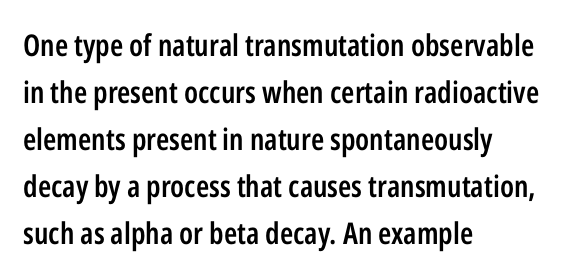
Q: Is the text bold? A: Semi-bold.
Q: Is the text italic (slanted)? A: No, it is upright.
Q: Is the typeface a serif or a sans-serif typeface? A: Sans-serif.
Q: Is the text underlined? A: No.
Q: How is the paragraph aligned? A: Left-aligned.
Q: Is the spacing between letters normal or unusually wide? A: Normal.
Q: Is the spacing between lines tight, normal or loose? A: Normal.
Q: Width (condensed, normal, or wide)? A: Condensed.
Q: Stroke contrast? A: Low.
Q: x-height? A: Medium.
Q: Monospaced? A: No.
